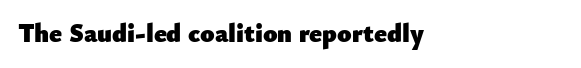
Weight check: bold — yes, fully. The gaps between neighbouring characters are ordinary and unremarkable. If you drew a ruler down the left edge, every line would touch it. This rendering features lettering with no underline. The axis of the letterforms is exactly vertical.
